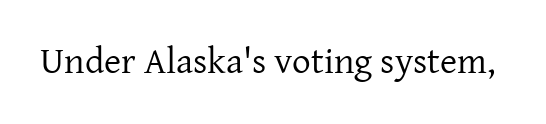
{"serif": "yes", "italic": "no", "bold": "no", "weight": "regular", "width": "normal", "stroke_contrast": "low", "x_height": "medium", "monospaced": "no", "underline": "no", "letter_spacing": "normal", "letter_spacing_em": 0.0, "glyph_px": 37}
